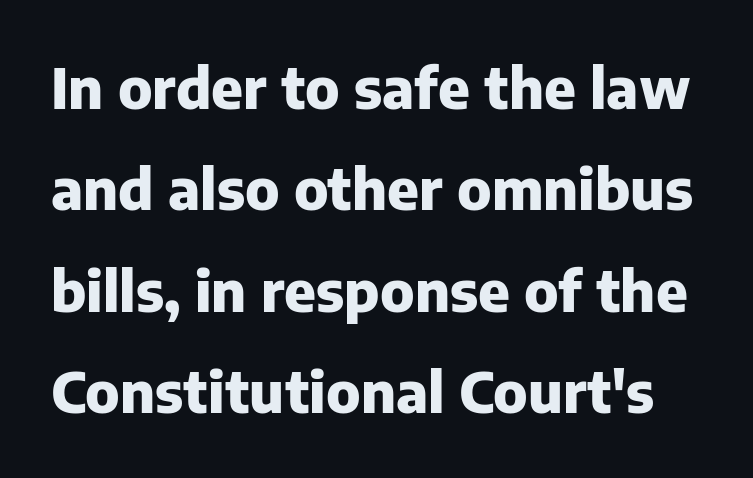
{"serif": "no", "italic": "no", "bold": "yes", "weight": "heavy", "width": "normal", "stroke_contrast": "low", "x_height": "medium", "monospaced": "no", "underline": "no", "line_spacing_ratio": 1.81, "letter_spacing": "normal", "letter_spacing_em": 0.0, "glyph_px": 56}
